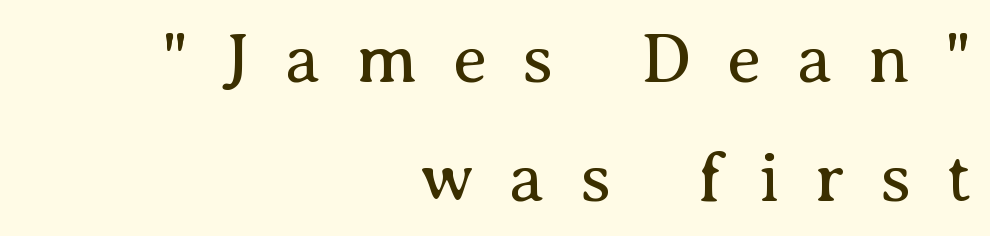
Q: Is the text bold? A: No.
Q: Is the text italic (slanted)? A: No, it is upright.
Q: Is the typeface a serif or a sans-serif typeface? A: Serif.
Q: Is the text underlined? A: No.
Q: How is the paragraph aligned? A: Right-aligned.
Q: Is the spacing between letters normal or unusually wide? A: Unusually wide.
Q: Is the spacing between lines tight, normal or loose? A: Normal.
Q: Width (condensed, normal, or wide)? A: Normal.
Q: Stroke contrast? A: Medium.
Q: x-height? A: Medium.
Q: Monospaced? A: No.
